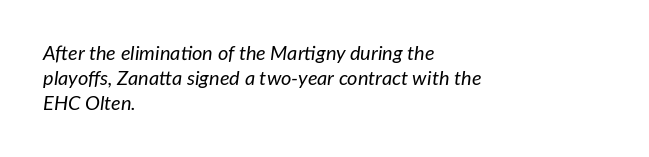
{"italic": "yes", "lean": "right", "slant_degrees": 7, "bold": "no", "underline": "no", "align": "left", "line_spacing_ratio": 1.24, "letter_spacing": "normal", "letter_spacing_em": 0.0, "glyph_px": 20}
